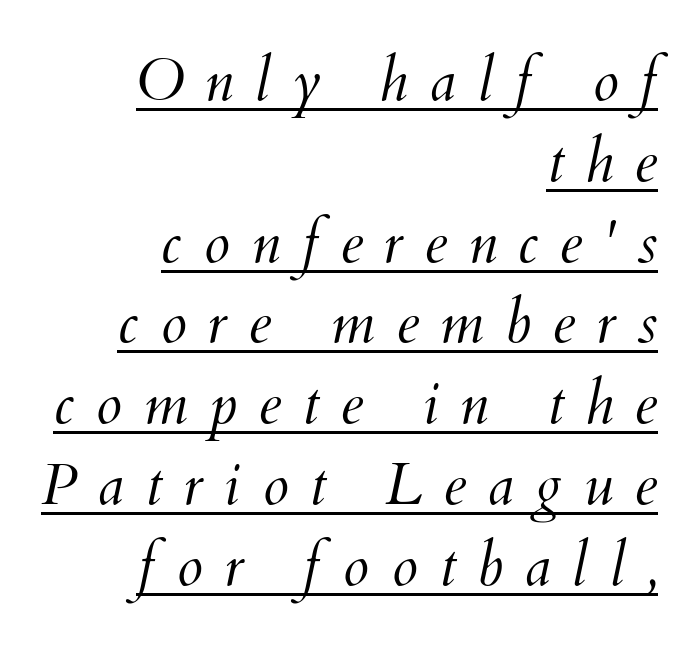
Q: Is the text bold? A: No.
Q: Is the text italic (slanted)? A: Yes, it leans right by about 12 degrees.
Q: Is the text underlined? A: Yes.
Q: How is the paragraph aligned? A: Right-aligned.
Q: Is the spacing between letters normal or unusually wide? A: Unusually wide.
Q: Is the spacing between lines tight, normal or loose? A: Normal.
Q: Width (condensed, normal, or wide)? A: Normal.
Q: Stroke contrast? A: Medium.
Q: x-height? A: Small.
Q: Monospaced? A: No.
